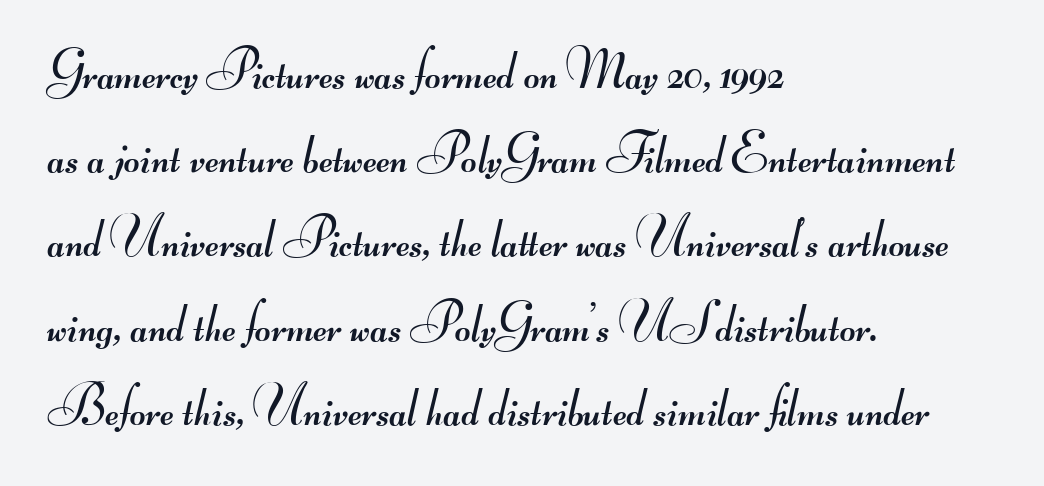
The image shows 54 px regular-weight, wide sans-serif type; set left-aligned, normal line spacing (1.56x), normal letter spacing, not underlined; medium stroke contrast.
